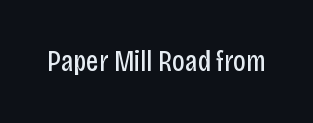
Q: Is the text bold? A: No.
Q: Is the text italic (slanted)? A: No, it is upright.
Q: Is the typeface a serif or a sans-serif typeface? A: Sans-serif.
Q: Is the text underlined? A: No.
Q: Is the spacing between letters normal or unusually wide? A: Normal.
Q: Width (condensed, normal, or wide)? A: Condensed.
Q: Stroke contrast? A: Low.
Q: x-height? A: Large.
Q: Monospaced? A: No.
